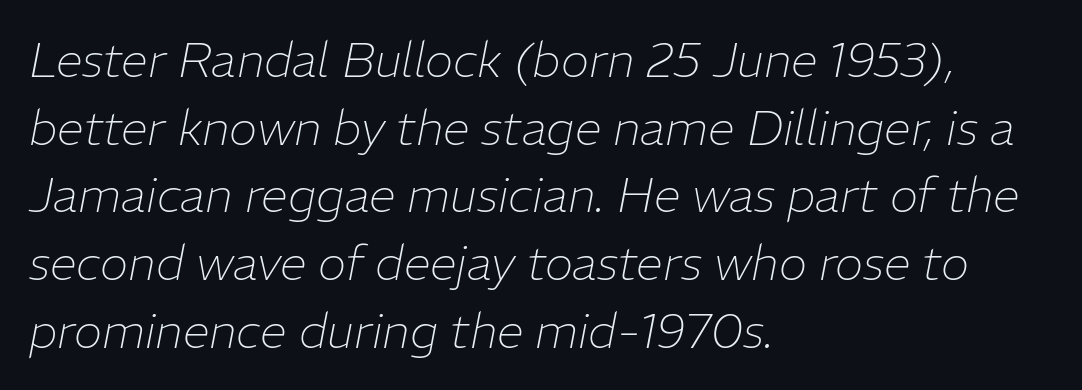
The image shows 48 px thin type, italic (leaning right); set left-aligned, normal line spacing (1.41x), normal letter spacing, not underlined; low stroke contrast and a medium x-height.
